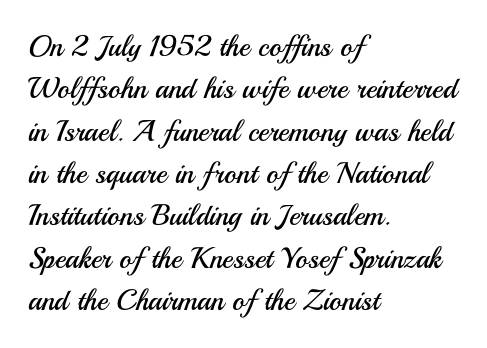
The image shows 29 px regular-weight sans-serif type; set left-aligned, normal line spacing (1.46x), normal letter spacing, not underlined; medium stroke contrast and a small x-height.
